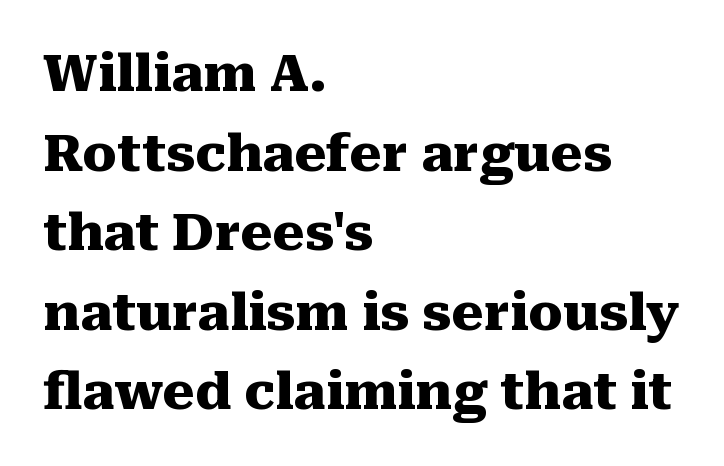
{"serif": "yes", "italic": "no", "bold": "yes", "weight": "heavy", "width": "normal", "stroke_contrast": "medium", "x_height": "medium", "monospaced": "no", "underline": "no", "align": "left", "line_spacing": "normal", "line_spacing_ratio": 1.56, "letter_spacing": "normal", "letter_spacing_em": 0.0, "glyph_px": 51}
